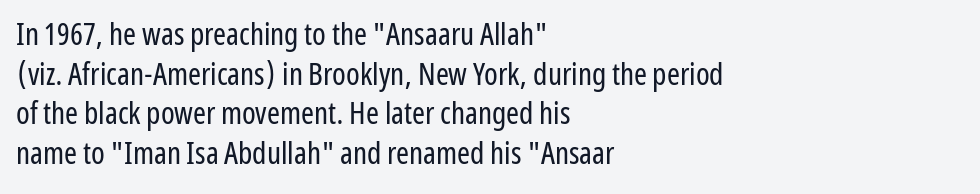
{"serif": "no", "italic": "no", "bold": "no", "weight": "regular", "width": "condensed", "stroke_contrast": "low", "x_height": "medium", "monospaced": "no", "underline": "no", "align": "left", "line_spacing": "normal", "line_spacing_ratio": 1.28, "letter_spacing": "normal", "letter_spacing_em": 0.0, "glyph_px": 31}
